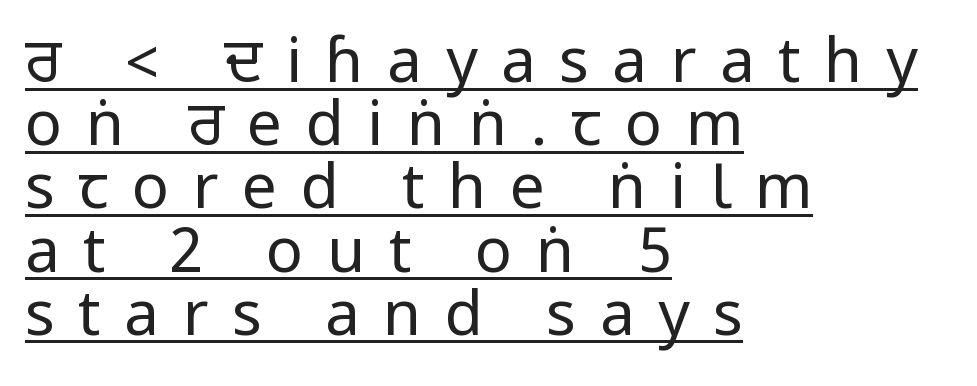
Q: Is the text bold? A: No.
Q: Is the text italic (slanted)? A: No, it is upright.
Q: Is the typeface a serif or a sans-serif typeface? A: Sans-serif.
Q: Is the text underlined? A: Yes.
Q: How is the paragraph aligned? A: Left-aligned.
Q: Is the spacing between letters normal or unusually wide? A: Unusually wide.
Q: Is the spacing between lines tight, normal or loose? A: Tight.
Q: Width (condensed, normal, or wide)? A: Condensed.
Q: Stroke contrast? A: Low.
